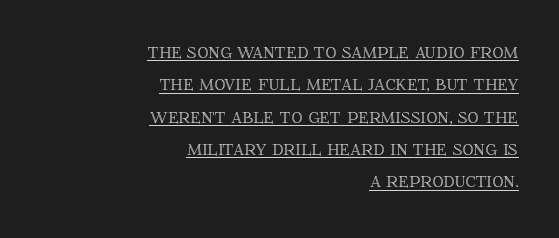
Do the letters lean? They stand straight. Somebody hit Ctrl+U on this one — the words are underlined. What's the leading like? Ordinary, nothing unusual. The line texture is even and compact thanks to regular tracking. A flush-right, rag-left setting is used for this passage.
